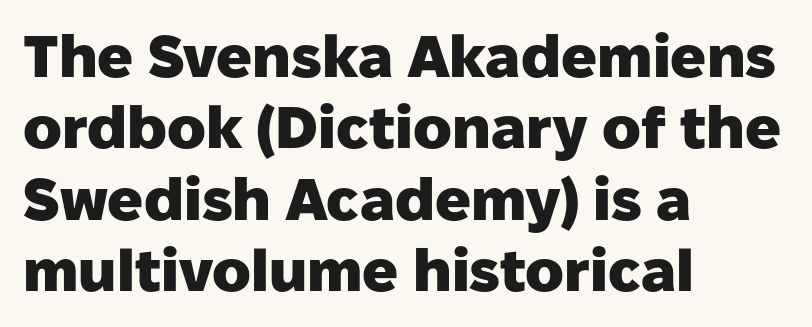
Think of a printed novel: that variable character pitch is what you see here. This sample uses a sans-serif face. Does the copy run flush right? No — it runs flush left. The sample has been set heavy, in full bold. Type without underlining.
